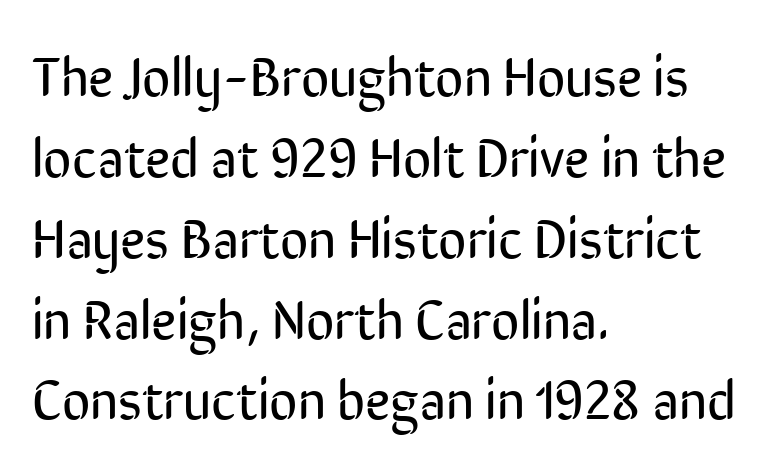
{"serif": "no", "italic": "no", "bold": "no", "weight": "regular", "width": "condensed", "stroke_contrast": "low", "x_height": "medium", "monospaced": "no", "underline": "no", "align": "left", "line_spacing": "normal", "line_spacing_ratio": 1.47, "letter_spacing": "normal", "letter_spacing_em": 0.0, "glyph_px": 55}
